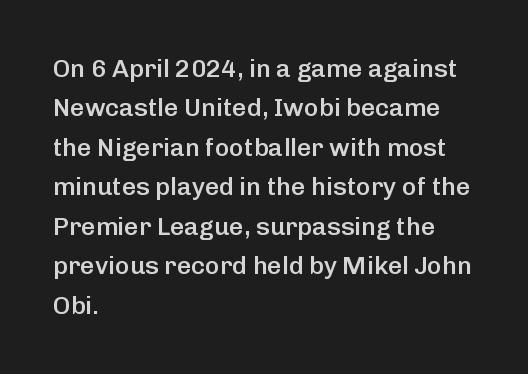
{"italic": "no", "bold": "semi", "underline": "no", "align": "left", "line_spacing": "normal", "line_spacing_ratio": 1.58, "letter_spacing": "normal", "letter_spacing_em": 0.0, "glyph_px": 25}
